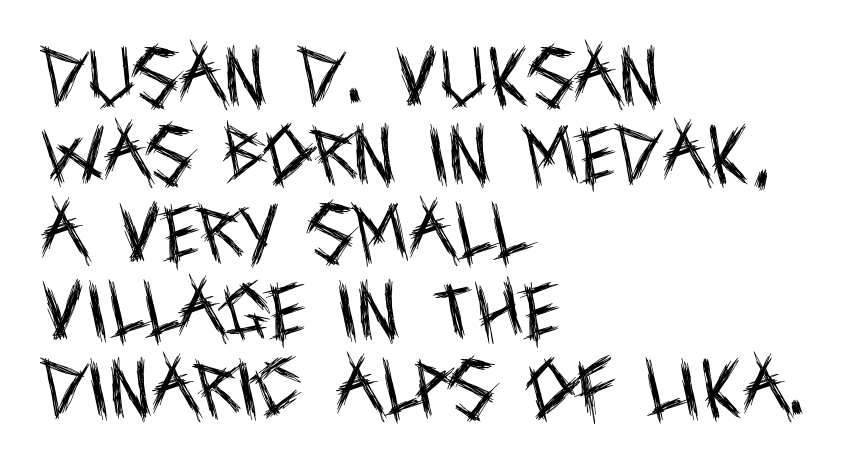
{"serif": "no", "italic": "no", "bold": "no", "weight": "regular", "width": "condensed", "x_height": "large", "monospaced": "no", "underline": "no", "align": "left", "line_spacing_ratio": 1.22, "letter_spacing": "normal", "letter_spacing_em": 0.0, "glyph_px": 64}
